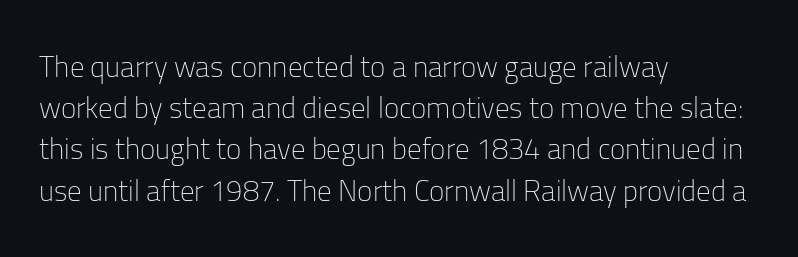
Observe the absence of serifs on each vertical stroke in this sample. Underlining? Definitely not there. Every stem runs plumb, perpendicular to the baseline. The face looks like a standard text weight, possibly lighter. You could call the tracking neutral — neither tight nor loose. In terms of leading, this rendering sits right in the middle.
